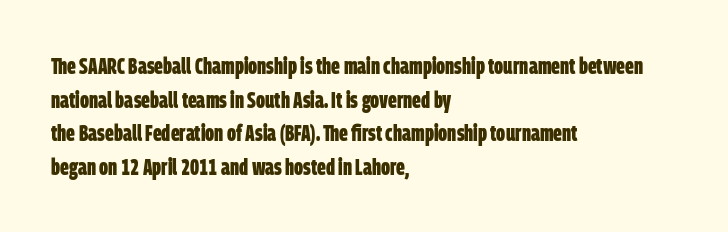
The vertical gap from one line to the next is medium. You could call the tracking neutral — neither tight nor loose. Its strokes are broad and dark, the hallmark of bold type. Only glyphs here, with clear space below each row.
